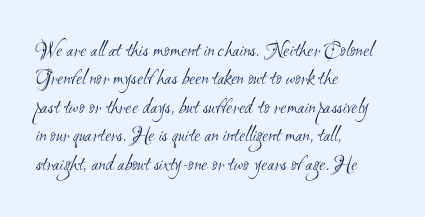
Q: Is the text bold? A: No.
Q: Is the text underlined? A: No.
Q: How is the paragraph aligned? A: Left-aligned.
Q: Is the spacing between letters normal or unusually wide? A: Normal.
Q: Is the spacing between lines tight, normal or loose? A: Normal.
